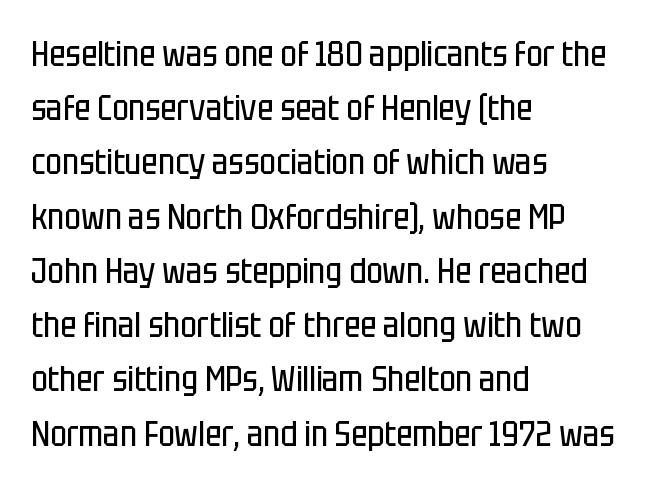
Quick note: not italic, upright. Each row of text sits above clean, open space. Where is the straight margin? On the left. Look at the tracking — it's just the regular setting, nothing added.
